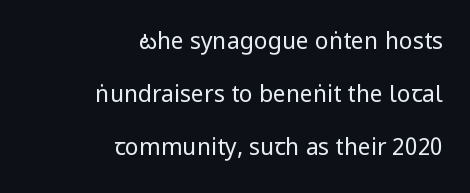
The image shows 23 px text type, upright; set right-aligned, loose line spacing (2.31x), normal letter spacing, not underlined.
